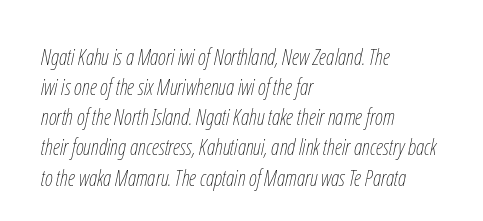
The image shows 22 px text type, italic (leaning right); set left-aligned, normal line spacing (1.37x), normal letter spacing, not underlined.
